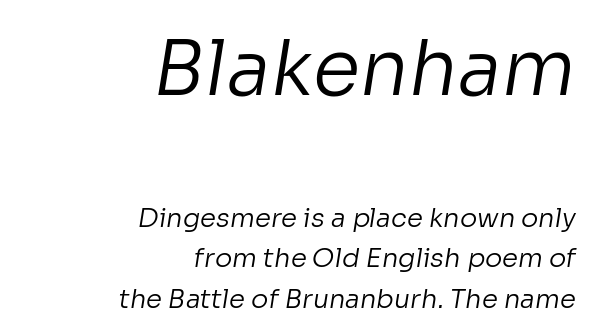
{"serif": "no", "bold": "no", "weight": "regular", "width": "normal", "stroke_contrast": "low", "x_height": "medium", "monospaced": "no", "underline": "no", "align": "right", "line_spacing": "normal", "line_spacing_ratio": 1.55, "letter_spacing": "normal", "letter_spacing_em": 0.0, "larger_block": "first", "size_ratio": 2.96, "glyph_px": 77}
